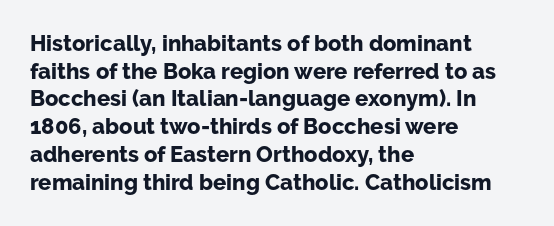
The image shows 22 px bold type, upright; set left-aligned, normal line spacing (1.26x), normal letter spacing, not underlined.
